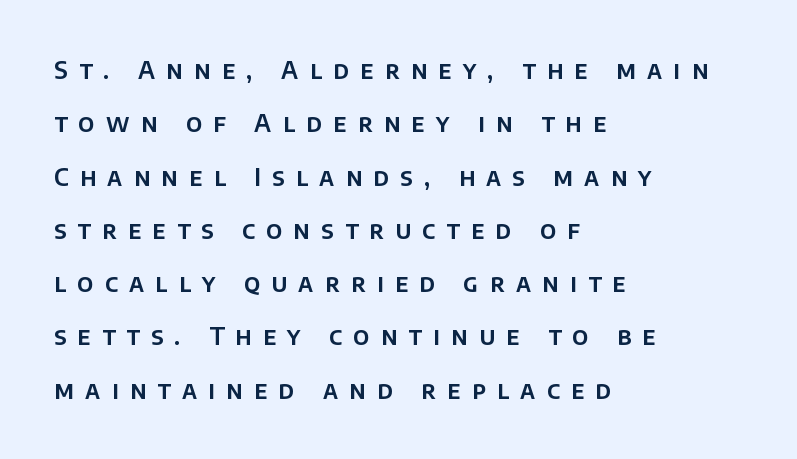
{"italic": "no", "underline": "no", "align": "left", "line_spacing": "loose", "line_spacing_ratio": 2.22, "letter_spacing": "wide", "letter_spacing_em": 0.47, "glyph_px": 24}
